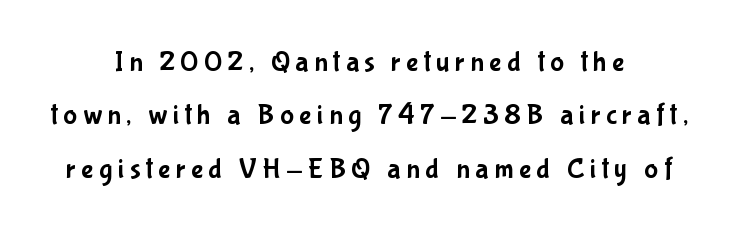
Check the space under the baseline: it is left empty. The passage shown is typed in a proportional face where columns would drift. Compared with a flush-left layout, this one balances lines on the center instead. Ascenders rise straight up at ninety degrees. Grotesque or geometric, the face here clearly has no serifs.
